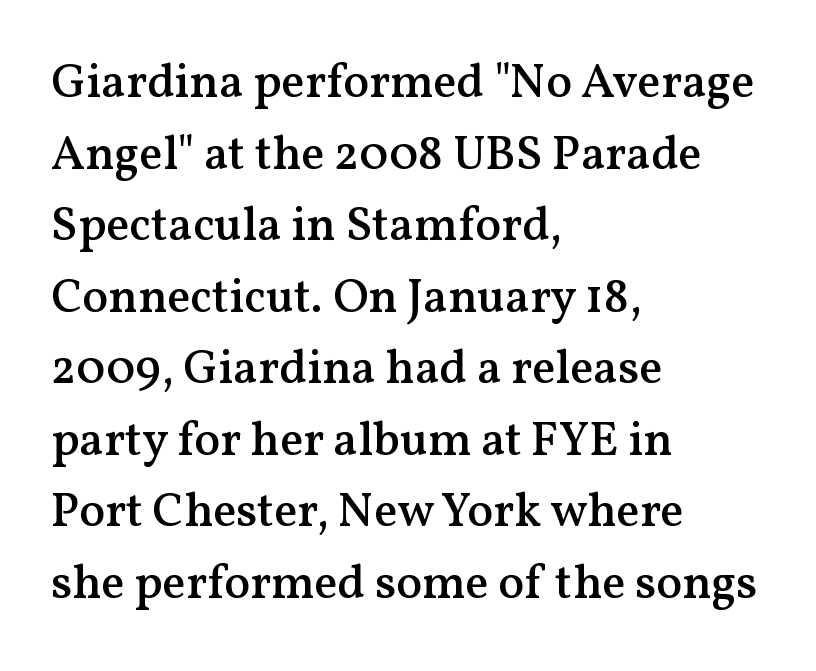
Q: Is the text bold? A: Semi-bold.
Q: Is the text italic (slanted)? A: No, it is upright.
Q: Is the typeface a serif or a sans-serif typeface? A: Serif.
Q: Is the text underlined? A: No.
Q: How is the paragraph aligned? A: Left-aligned.
Q: Is the spacing between letters normal or unusually wide? A: Normal.
Q: Is the spacing between lines tight, normal or loose? A: Normal.
Q: Width (condensed, normal, or wide)? A: Normal.
Q: Stroke contrast? A: Medium.
Q: x-height? A: Medium.
Q: Monospaced? A: No.
